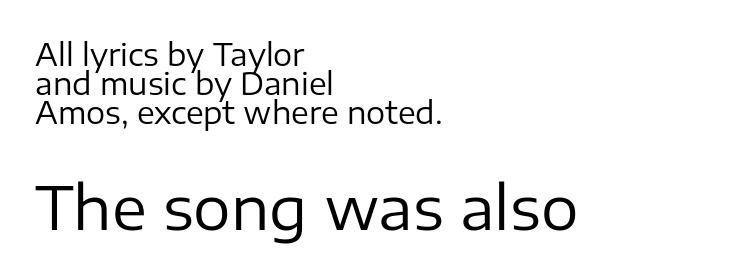
{"serif": "no", "italic": "no", "bold": "no", "weight": "regular", "width": "normal", "stroke_contrast": "low", "x_height": "medium", "monospaced": "no", "underline": "no", "align": "left", "line_spacing": "tight", "line_spacing_ratio": 0.96, "letter_spacing": "normal", "letter_spacing_em": 0.0, "larger_block": "second", "size_ratio": 1.97, "glyph_px": 59}
